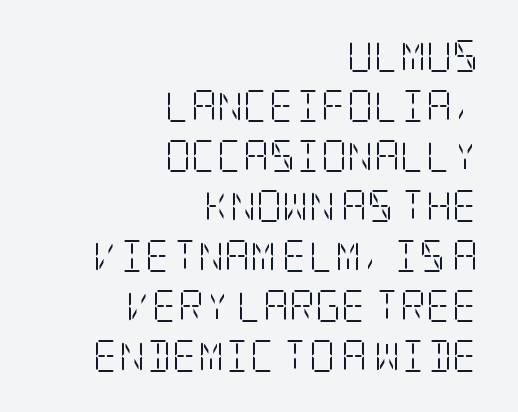
On a weight scale, this lands at 450 or below. Each letter's strokes conclude with small projecting serifs. The tracking reads as untouched default to a designer's eye. Successive baselines arrive at the customary interval.
